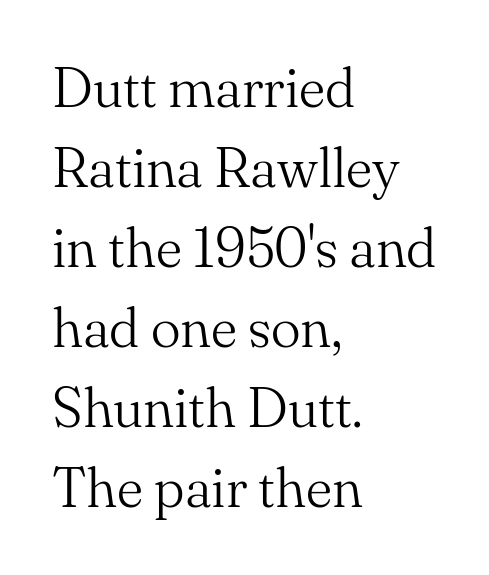
This rendering leaves character spacing at its baseline value. The weight would be labelled regular, book, light, or lighter still. These lines were composed using upright roman letters. Plain, unruled lines of type. The font family rendered here belongs to the serif group. Note the varied advance widths — an 'i' is clearly narrower than an 'm'.
